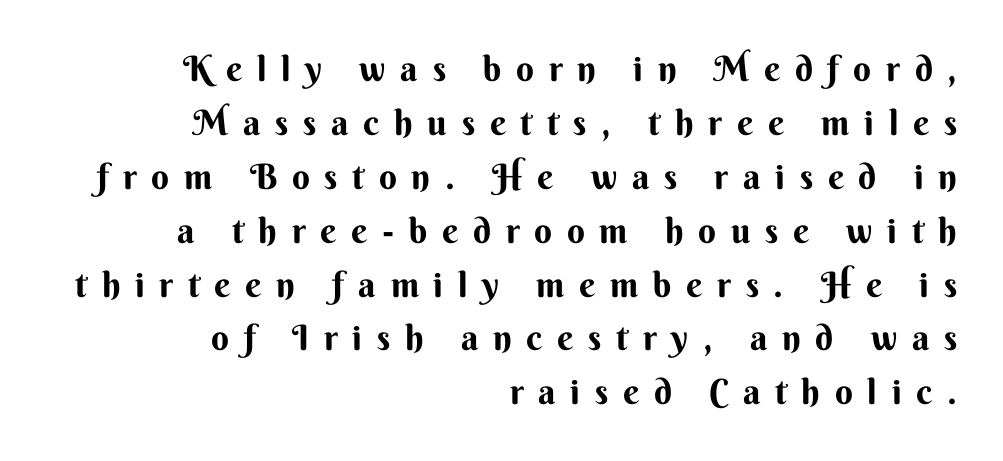
The image shows 35 px sans-serif type, upright; set right-aligned, normal line spacing (1.54x), unusually wide letter spacing (+0.42 em), not underlined; medium stroke contrast and a small x-height.
